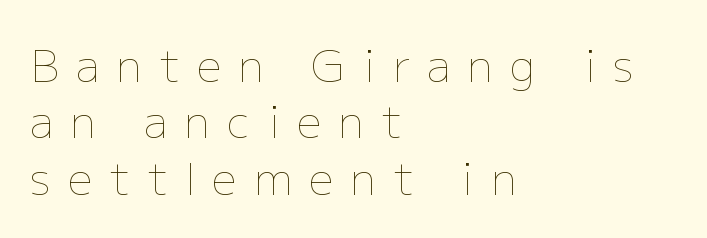
Honestly, there is no underline to notice here at all. The typeface has the unassuming heft of standard copy or less. Unlike italic type, these characters show no tilt at all. Baseline-to-baseline distance is the conventional proportion of letter height.
